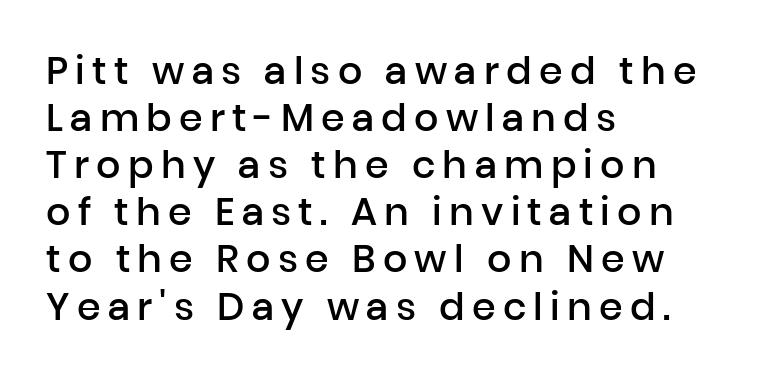
Grotesque or geometric, the face here clearly has no serifs. The specimen reads as upright at a glance. These lines stack with their left ends in a neat column. Notice the strokes are somewhat thickened but not fully heavy: this is a semibold. Varying glyph widths throughout — classic text-font behaviour.
